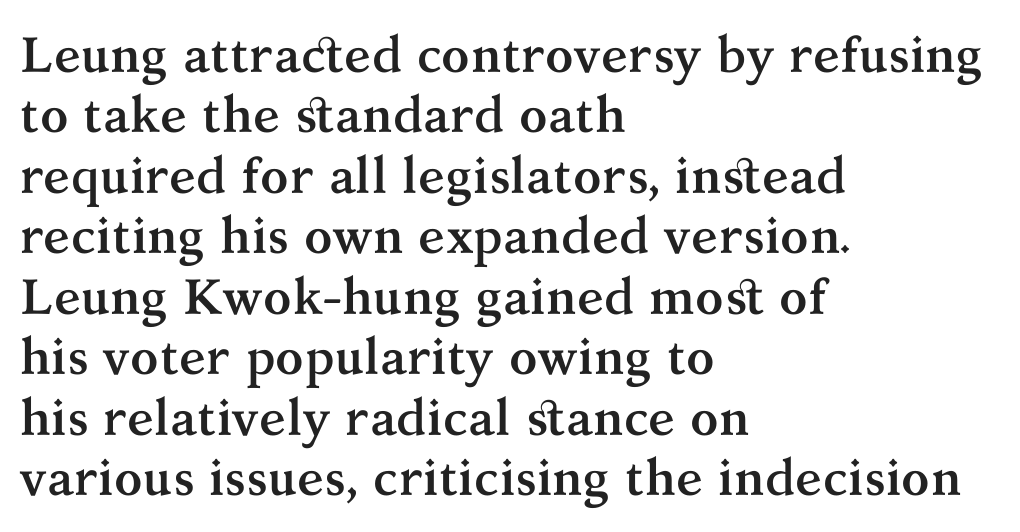
Italic: no, the glyphs are upright roman. Lines of text with bare space underneath. In terms of letterform style, serifs are clearly present. The ragged edge is on the right, which tells us the setting is flush left. Look at the stroke-to-counter ratio: heavy, a bold. Note the varied advance widths — an 'i' is clearly narrower than an 'm'.
